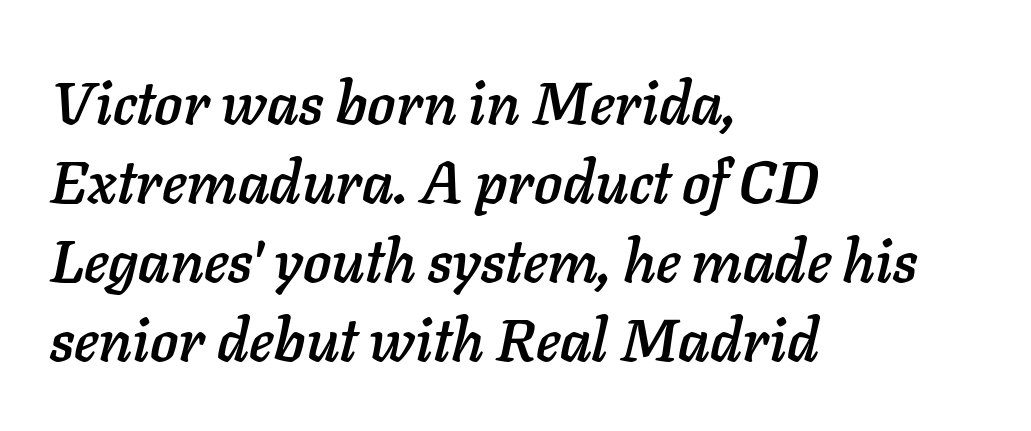
Q: Is the text italic (slanted)? A: Yes, it leans right by about 11 degrees.
Q: Is the text underlined? A: No.
Q: How is the paragraph aligned? A: Left-aligned.
Q: Is the spacing between letters normal or unusually wide? A: Normal.
Q: Is the spacing between lines tight, normal or loose? A: Normal.
Q: Width (condensed, normal, or wide)? A: Normal.
Q: Stroke contrast? A: Low.
Q: x-height? A: Medium.
Q: Monospaced? A: No.
